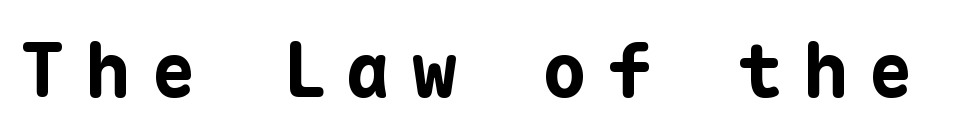
Q: Is the text bold? A: Yes.
Q: Is the text italic (slanted)? A: No, it is upright.
Q: Is the typeface a serif or a sans-serif typeface? A: Sans-serif.
Q: Is the text underlined? A: No.
Q: Is the spacing between letters normal or unusually wide? A: Unusually wide.
Q: Width (condensed, normal, or wide)? A: Normal.
Q: Stroke contrast? A: Low.
Q: x-height? A: Medium.
Q: Monospaced? A: Yes.
